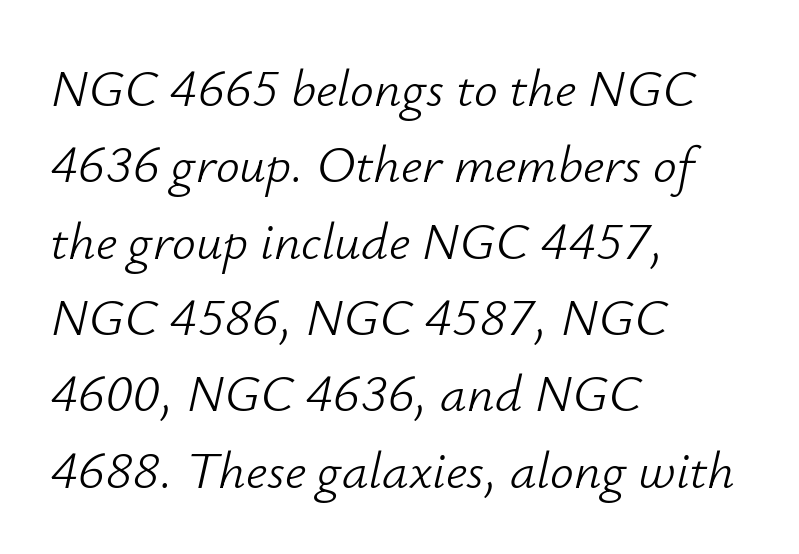
{"italic": "yes", "lean": "right", "slant_degrees": 12, "bold": "no", "weight": "light", "width": "normal", "stroke_contrast": "low", "x_height": "small", "monospaced": "no", "underline": "no", "align": "left", "line_spacing": "normal", "line_spacing_ratio": 1.44, "letter_spacing": "normal", "letter_spacing_em": 0.0, "glyph_px": 53}
